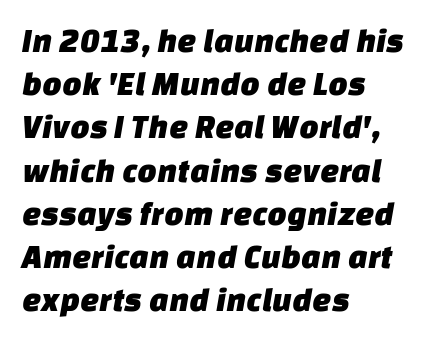
{"serif": "no", "width": "normal", "stroke_contrast": "low", "x_height": "large", "monospaced": "no", "underline": "no", "align": "left", "line_spacing": "normal", "line_spacing_ratio": 1.27, "letter_spacing": "normal", "letter_spacing_em": 0.0, "glyph_px": 34}
